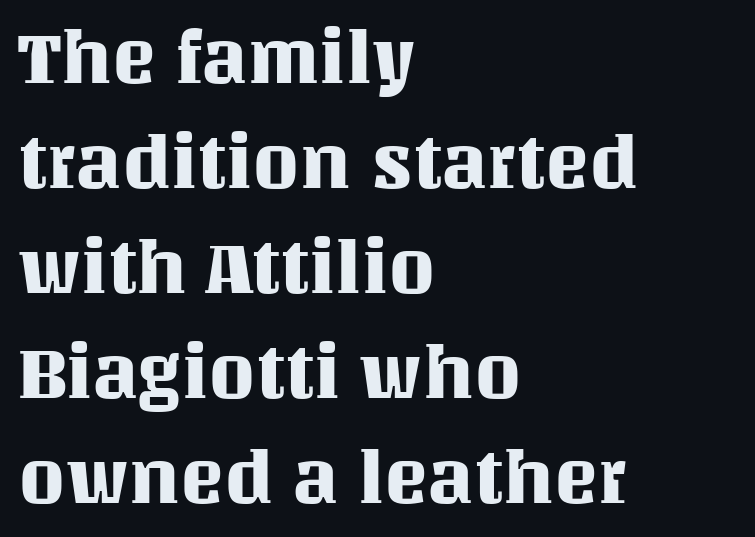
Q: Is the text italic (slanted)? A: No, it is upright.
Q: Is the text underlined? A: No.
Q: How is the paragraph aligned? A: Left-aligned.
Q: Is the spacing between letters normal or unusually wide? A: Normal.
Q: Is the spacing between lines tight, normal or loose? A: Normal.
Q: Width (condensed, normal, or wide)? A: Normal.
Q: Stroke contrast? A: Medium.
Q: x-height? A: Large.
Q: Monospaced? A: No.
